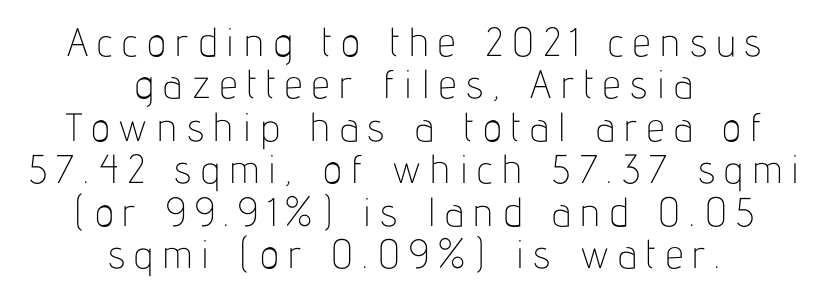
When letters stand straight like this, we call the style roman or upright. The foot of each line stays bare and open. Nothing sits at the stroke ends, so this counts as sans-serif. The line texture is sparse and dotted thanks to wide tracking. What's the leading like? Squeezed, with rows nearly overlapping. The letters advance in unequal steps, a hallmark of proportional type.
